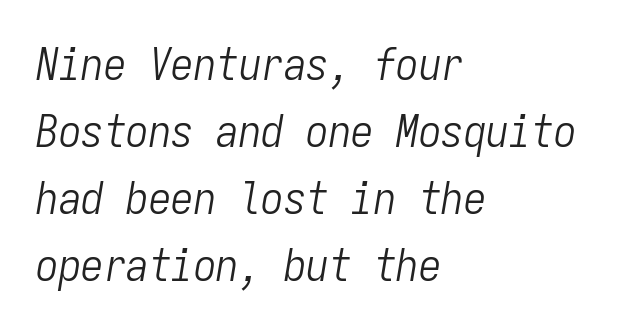
Quick note: italic. No letter is thick-stroked: the sample isn't bold. The line texture is even and compact thanks to regular tracking. Nobody drew a line under any word here.
